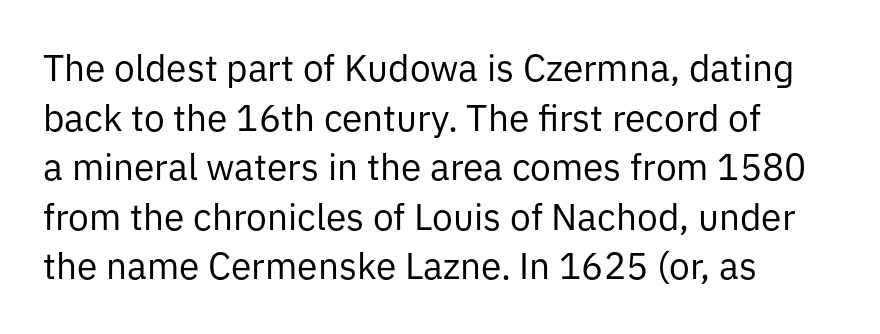
Here the glyphs are tracked normally, forming tight word shapes. Counters stay open thanks to moderate or lighter strokes. Visually the block forms a straight wall on the left and a jagged coastline on the right. Rows of type keep a routine distance in the vertical direction. Type without underlining. Here the designer chose a conventional face with non-uniform glyph widths.
